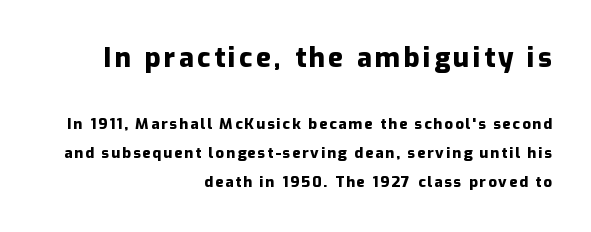
{"italic": "no", "bold": "yes", "underline": "no", "align": "right", "line_spacing": "loose", "line_spacing_ratio": 1.94, "larger_block": "first", "size_ratio": 1.8, "glyph_px": 27}
